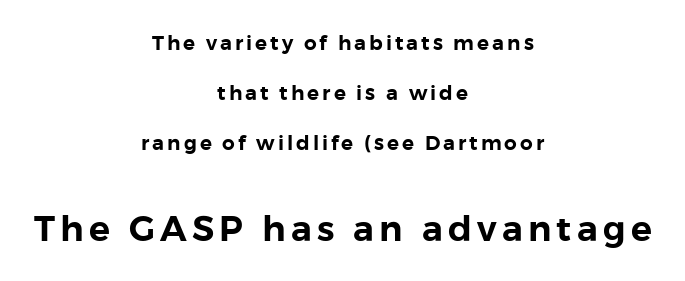
Q: Is the text italic (slanted)? A: No, it is upright.
Q: Is the typeface a serif or a sans-serif typeface? A: Sans-serif.
Q: Is the text underlined? A: No.
Q: How is the paragraph aligned? A: Centered.
Q: Is the spacing between lines tight, normal or loose? A: Loose.
Q: Which block of text is set in a larger size, the first (top) or the second (bottom)? A: The second (bottom) one.
Q: Width (condensed, normal, or wide)? A: Normal.
Q: Stroke contrast? A: Low.
Q: x-height? A: Medium.
Q: Monospaced? A: No.
